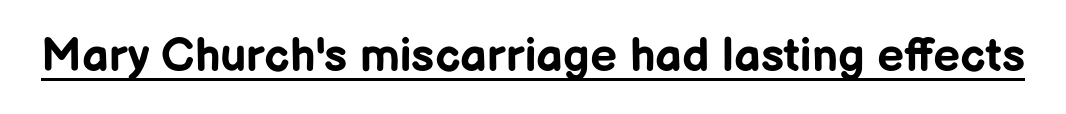
This is sans-serif lettering, the kind often seen on screens and signage. The letters stand straight up with perfectly vertical stems. Strong, thick strokes mark this as bold type. Looks like someone drew a line under every word here. Character widths vary here, with narrow letters taking less room than wide ones. Observe the ordinary spacing: letters are neighbours, not strangers.
